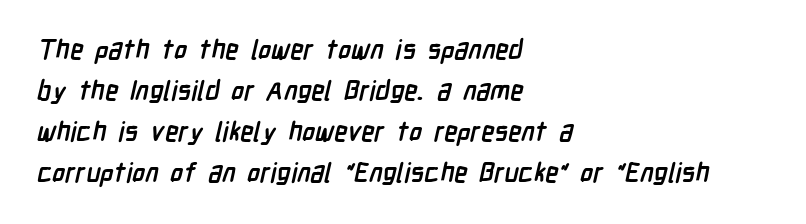
You could call the tracking neutral — neither tight nor loose. Bare-footed words on every line. Every row of glyphs begins at an identical x-position on the left. The vertical gap from one line to the next is medium. Caption: bold face, heavy strokes.
